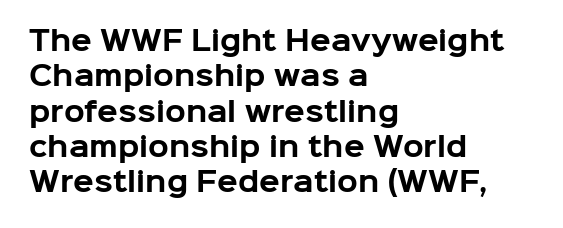
Q: Is the text bold? A: Yes.
Q: Is the text italic (slanted)? A: No, it is upright.
Q: Is the text underlined? A: No.
Q: How is the paragraph aligned? A: Left-aligned.
Q: Is the spacing between letters normal or unusually wide? A: Normal.
Q: Is the spacing between lines tight, normal or loose? A: Normal.
